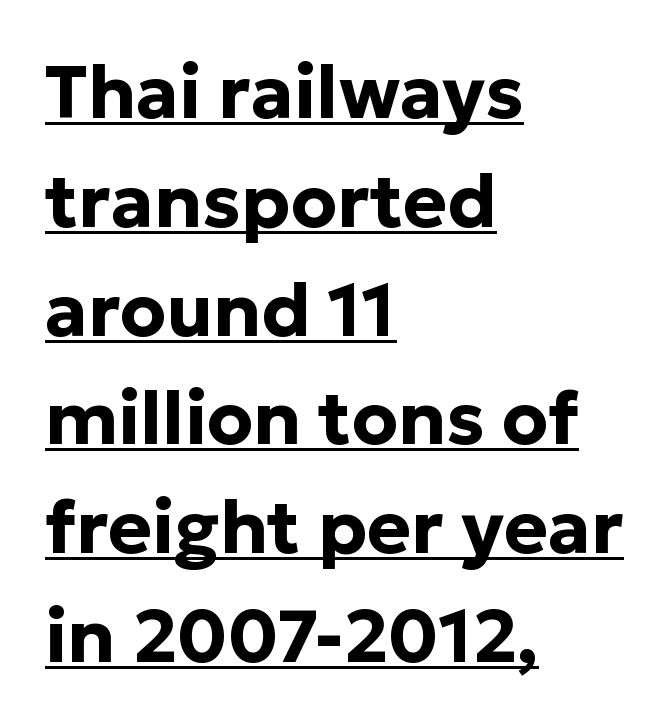
Reading down the column, the eye jumps a familiar distance to each next line. The type sits square on the baseline with zero lean. The face used here is proportionally spaced, like ordinary book or web type. Examine the stroke ends and you'll find no serifs. This sample is left-justified, so line endings fall wherever the words run out.
